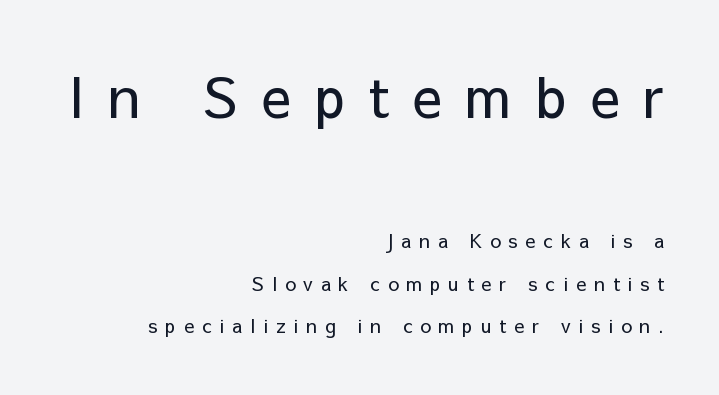
{"serif": "no", "italic": "no", "bold": "no", "weight": "regular", "width": "normal", "stroke_contrast": "low", "x_height": "medium", "monospaced": "no", "underline": "no", "align": "right", "line_spacing": "loose", "line_spacing_ratio": 2.25, "letter_spacing": "wide", "letter_spacing_em": 0.42, "larger_block": "first", "size_ratio": 2.95, "glyph_px": 56}
